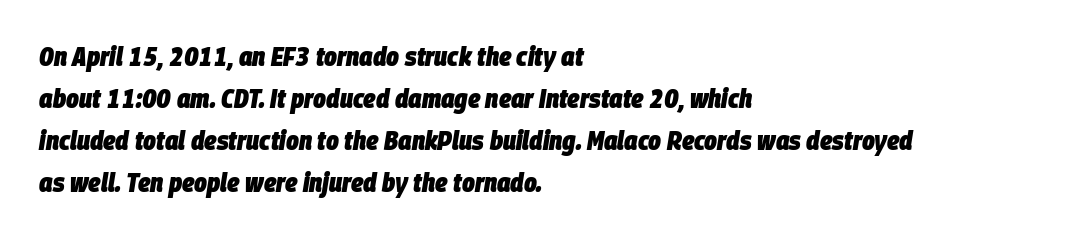
Chunky letters — that's bold for sure. Observe the lean: these are italic letterforms. Honestly, there is no underline to notice here at all. Students, observe: this is what conventionally led text looks like. How are the letters spaced? Ordinarily, with no added tracking.
